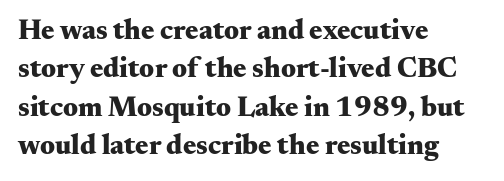
The image shows 28 px heavy, wide serif type, upright; set left-aligned, normal line spacing (1.37x), normal letter spacing, not underlined; medium stroke contrast and a small x-height.
